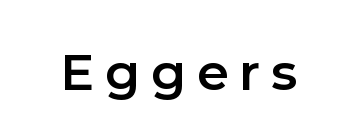
Q: Is the text bold? A: Semi-bold.
Q: Is the text italic (slanted)? A: No, it is upright.
Q: Is the typeface a serif or a sans-serif typeface? A: Sans-serif.
Q: Is the text underlined? A: No.
Q: Is the spacing between letters normal or unusually wide? A: Unusually wide.
Q: Width (condensed, normal, or wide)? A: Normal.
Q: x-height? A: Medium.
Q: Monospaced? A: No.
